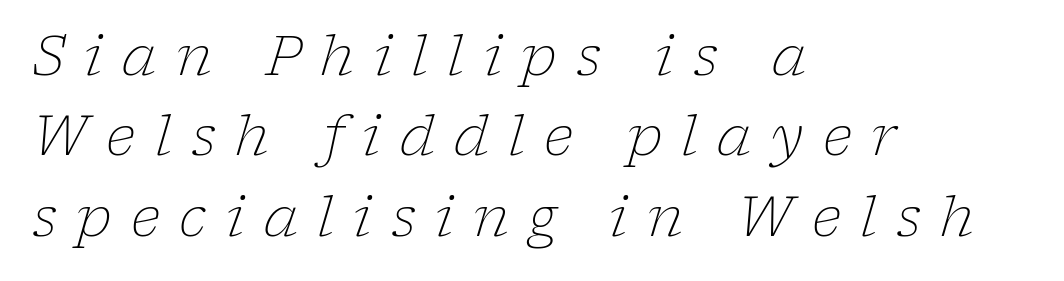
Glyph-to-glyph distance is far greater than everyday printed text. If you drew a ruler down the left edge, every line would touch it. The font family rendered here belongs to the serif group. The designer left line spacing at the default. The zone under the glyphs is completely vacant. Each letter keeps its own natural width here, so spacing adapts to shape.
